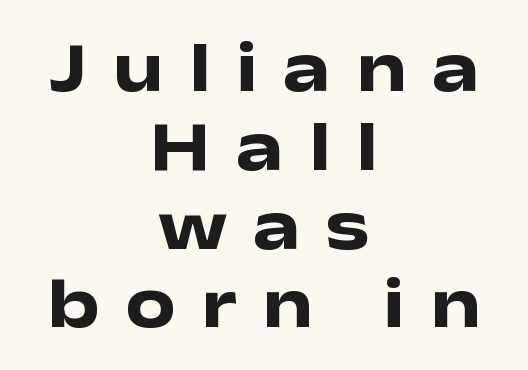
Q: Is the text bold? A: Yes.
Q: Is the text italic (slanted)? A: No, it is upright.
Q: Is the typeface a serif or a sans-serif typeface? A: Sans-serif.
Q: Is the text underlined? A: No.
Q: How is the paragraph aligned? A: Centered.
Q: Is the spacing between letters normal or unusually wide? A: Unusually wide.
Q: Is the spacing between lines tight, normal or loose? A: Tight.
Q: Width (condensed, normal, or wide)? A: Wide.
Q: Stroke contrast? A: Low.
Q: x-height? A: Medium.
Q: Monospaced? A: No.
